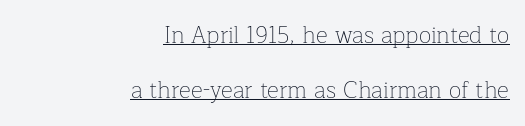
{"italic": "no", "bold": "no", "underline": "yes", "align": "right", "line_spacing": "loose", "line_spacing_ratio": 2.37, "letter_spacing": "normal", "letter_spacing_em": 0.0, "glyph_px": 23}
